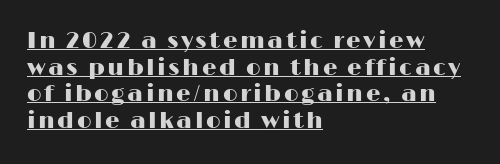
The image shows 23 px text type, upright; set left-aligned, line spacing 1.16x, underlined.
